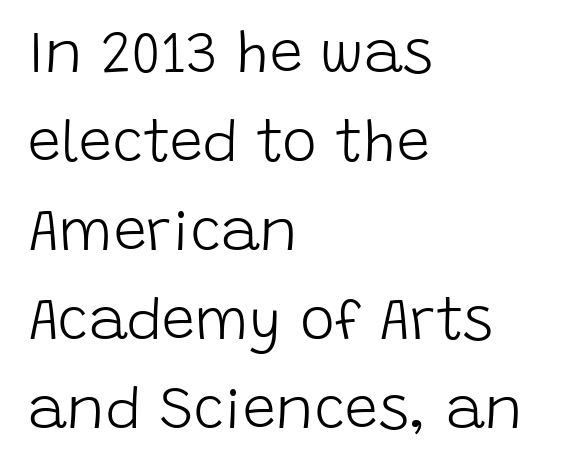
Q: Is the text bold? A: No.
Q: Is the text italic (slanted)? A: No, it is upright.
Q: Is the typeface a serif or a sans-serif typeface? A: Sans-serif.
Q: Is the text underlined? A: No.
Q: How is the paragraph aligned? A: Left-aligned.
Q: Is the spacing between letters normal or unusually wide? A: Normal.
Q: Is the spacing between lines tight, normal or loose? A: Normal.
Q: Width (condensed, normal, or wide)? A: Normal.
Q: Stroke contrast? A: Low.
Q: x-height? A: Large.
Q: Monospaced? A: No.
